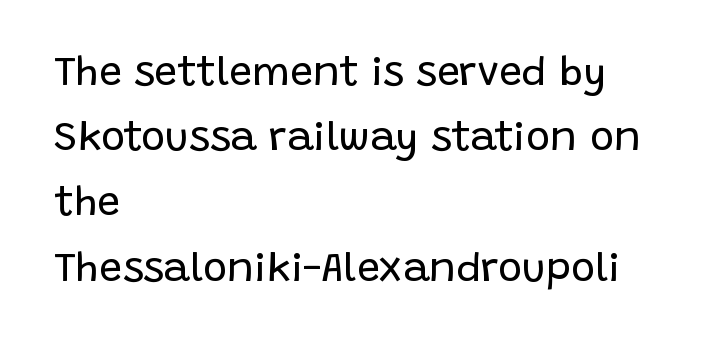
Stem width sits at or under what a default text font uses. The passage shown stacks its lines at a standard gap. Do the characters align in a grid? No, the font is proportional. Each row of text sits above clean, open space. The rendering shows plain stroke endings on the letterforms — a sans-serif design. No italicization has been applied; the sample stays upright.
